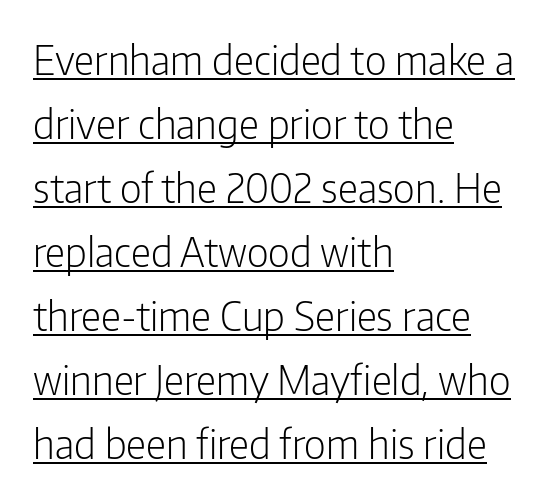
{"serif": "no", "italic": "no", "bold": "no", "weight": "light", "width": "condensed", "stroke_contrast": "low", "x_height": "medium", "monospaced": "no", "underline": "yes", "align": "left", "line_spacing": "normal", "line_spacing_ratio": 1.6, "letter_spacing": "normal", "letter_spacing_em": 0.0, "glyph_px": 40}
